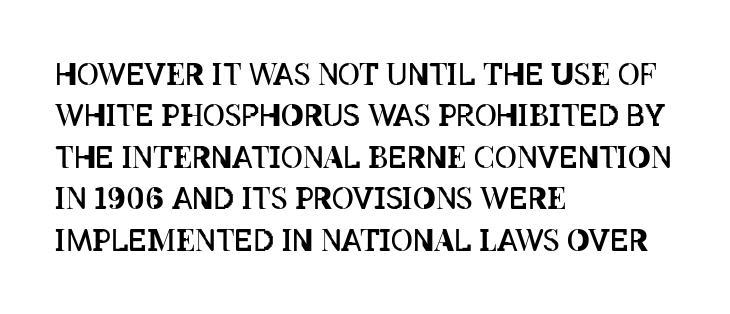
Underlining? Definitely not there. No italicization has been applied; the sample stays upright. All the whitespace from short lines collects on the right. This is not heavy type; no bold has been used. The tracking reads as untouched default to a designer's eye.
